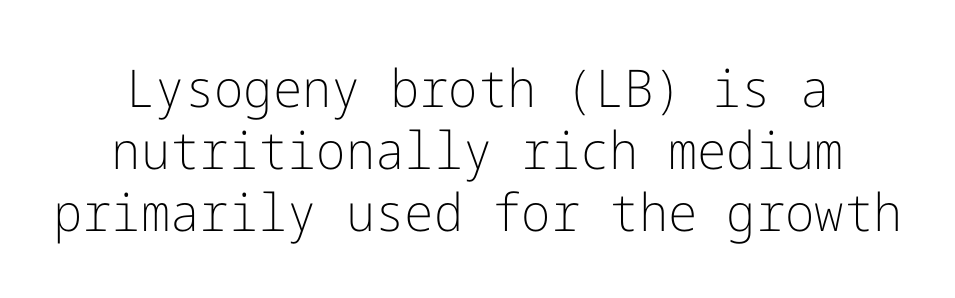
{"serif": "no", "italic": "no", "bold": "no", "weight": "light", "width": "normal", "stroke_contrast": "low", "x_height": "medium", "underline": "no", "line_spacing_ratio": 1.19, "letter_spacing": "normal", "letter_spacing_em": 0.0, "glyph_px": 52}
